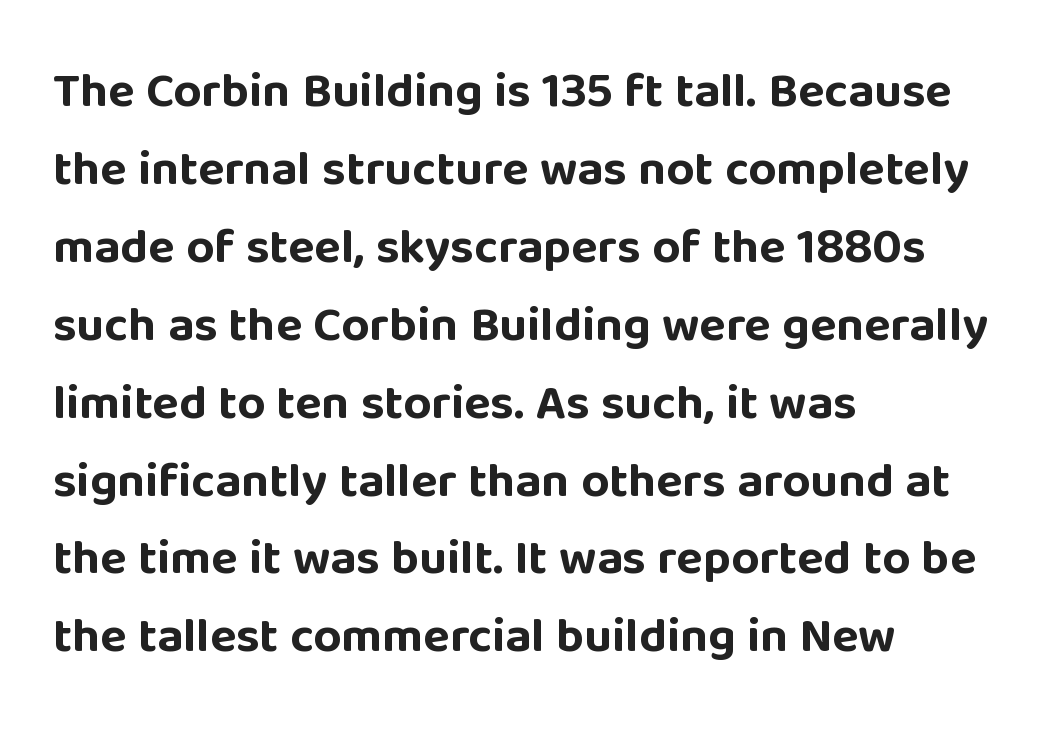
Q: Is the text bold? A: Yes.
Q: Is the text italic (slanted)? A: No, it is upright.
Q: Is the typeface a serif or a sans-serif typeface? A: Sans-serif.
Q: Is the text underlined? A: No.
Q: How is the paragraph aligned? A: Left-aligned.
Q: Is the spacing between letters normal or unusually wide? A: Normal.
Q: Is the spacing between lines tight, normal or loose? A: Normal.
Q: Width (condensed, normal, or wide)? A: Normal.
Q: Stroke contrast? A: Low.
Q: x-height? A: Large.
Q: Monospaced? A: No.
